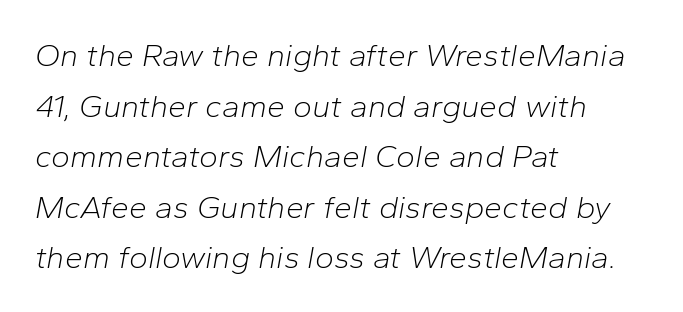
Letter spacing: default. The vertical gap from one line to the next is medium. It's the slanting kind of type. Compared with a typical body face, this is equally light or lighter still. Is this a fixed-width face? No — the glyphs have proportional, varying widths.
